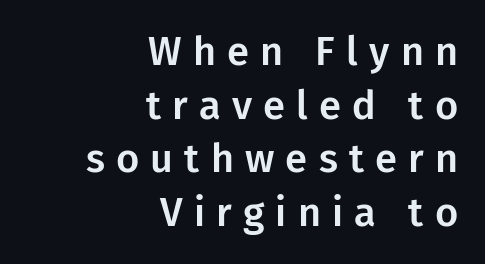
What's the leading like? Ordinary, nothing unusual. Characters follow at a spacing far wider than the type designer built in. The paragraph has a hard right edge and a soft left edge. Regarding serifs, this sample does without them.
